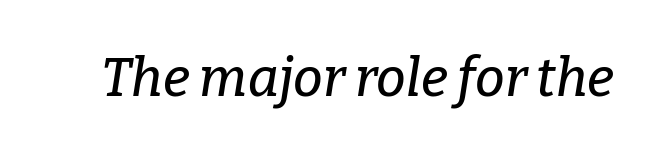
{"serif": "yes", "italic": "yes", "lean": "right", "slant_degrees": 9, "width": "normal", "stroke_contrast": "low", "x_height": "medium", "monospaced": "no", "underline": "no", "letter_spacing": "normal", "letter_spacing_em": 0.0, "glyph_px": 53}
